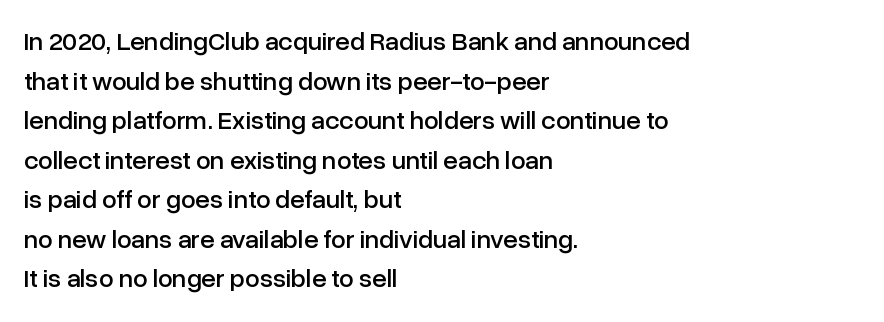
{"italic": "no", "underline": "no", "align": "left", "line_spacing": "normal", "line_spacing_ratio": 1.52, "letter_spacing": "normal", "letter_spacing_em": 0.0, "glyph_px": 26}
